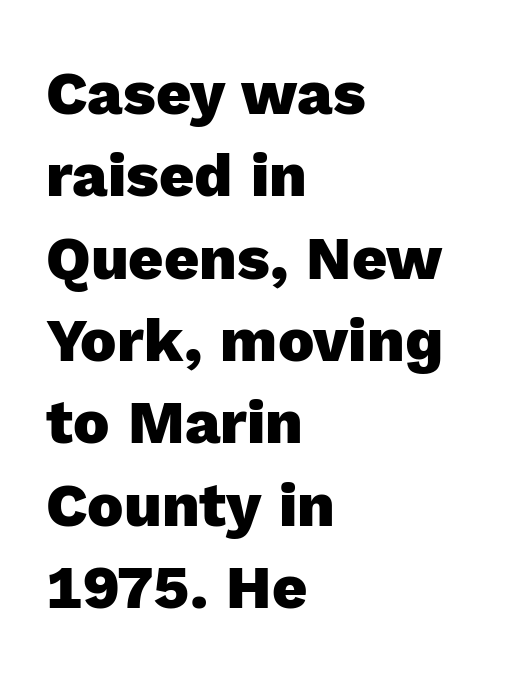
Interline gaps are of average width in this sample. Emphasis by weight is at full strength: bold. You could call the tracking neutral — neither tight nor loose. Horizontal alignment here is leftward, the default for most running prose.
